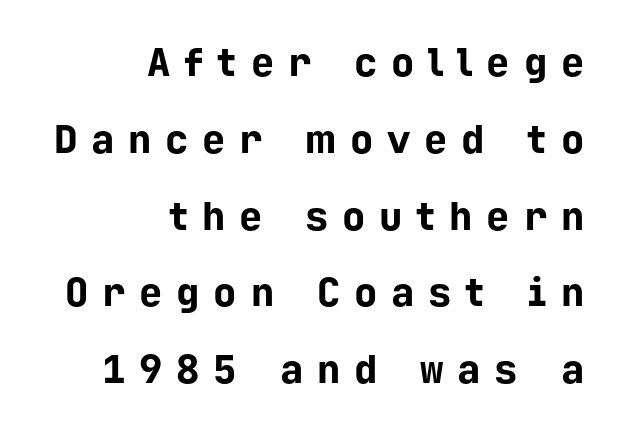
Tall strokes in this sample are plumb rather than angled. Pretty heavy lettering here — definitely bold. In CSS terms this would be text-align: right. If you measured baseline to baseline, you'd find a long distance.
